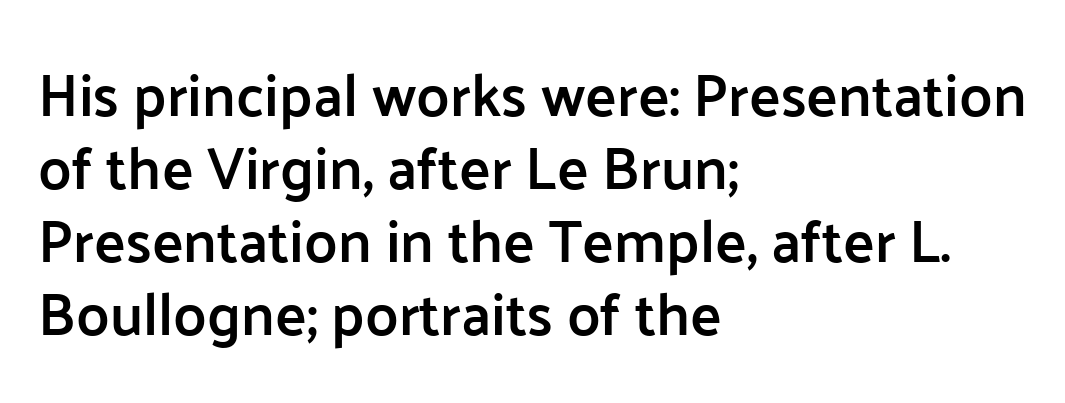
The image shows 59 px semibold sans-serif type, upright; set left-aligned, line spacing 1.24x, normal letter spacing, not underlined; low stroke contrast and a medium x-height.
